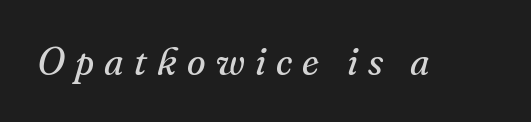
Q: Is the text bold? A: No.
Q: Is the text italic (slanted)? A: Yes, it leans right by about 16 degrees.
Q: Is the typeface a serif or a sans-serif typeface? A: Serif.
Q: Is the text underlined? A: No.
Q: Is the spacing between letters normal or unusually wide? A: Unusually wide.
Q: Width (condensed, normal, or wide)? A: Normal.
Q: Stroke contrast? A: Medium.
Q: x-height? A: Small.
Q: Monospaced? A: No.
